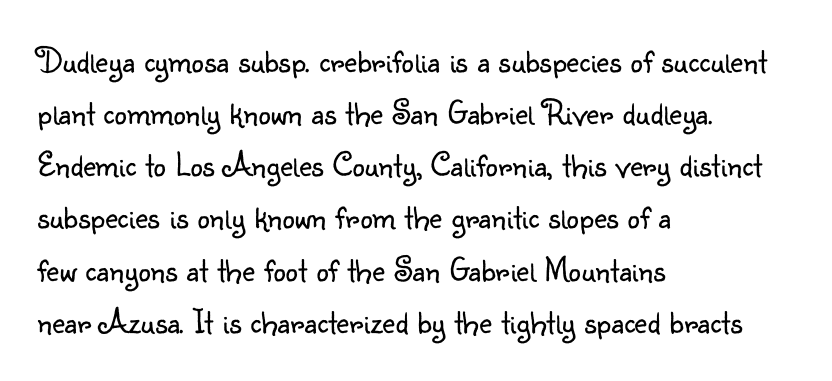
Q: Is the text bold? A: No.
Q: Is the text italic (slanted)? A: No, it is upright.
Q: Is the typeface a serif or a sans-serif typeface? A: Sans-serif.
Q: Is the text underlined? A: No.
Q: How is the paragraph aligned? A: Left-aligned.
Q: Is the spacing between letters normal or unusually wide? A: Normal.
Q: Is the spacing between lines tight, normal or loose? A: Normal.
Q: Width (condensed, normal, or wide)? A: Normal.
Q: Stroke contrast? A: Low.
Q: x-height? A: Small.
Q: Monospaced? A: No.
